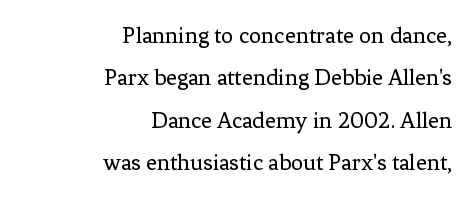
The image shows 24 px text type, upright; set right-aligned, line spacing 1.77x, normal letter spacing, not underlined.
